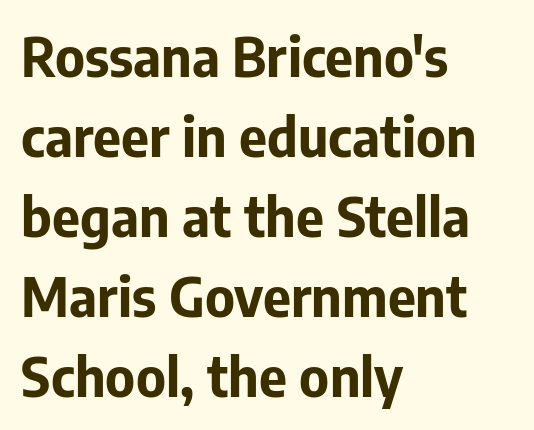
Successive baselines arrive at the customary interval. Standard letterfit; no display-style spreading of the glyphs. Stroke thickness is high; the sample reads as a true bold. These lines are rendered in a variable-pitch font. Rendered with straight, roman letterforms.
